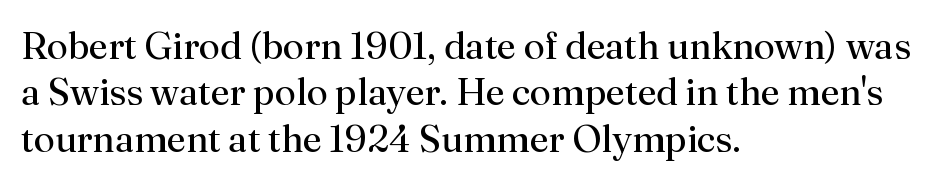
Underlining? Definitely not there. Each letter keeps its own natural width here, so spacing adapts to shape. Default kerning and tracking; the words read as compact shapes. Every row of glyphs begins at an identical x-position on the left. Counters stay open thanks to moderate or lighter strokes. Vertical strokes here are truly vertical.
